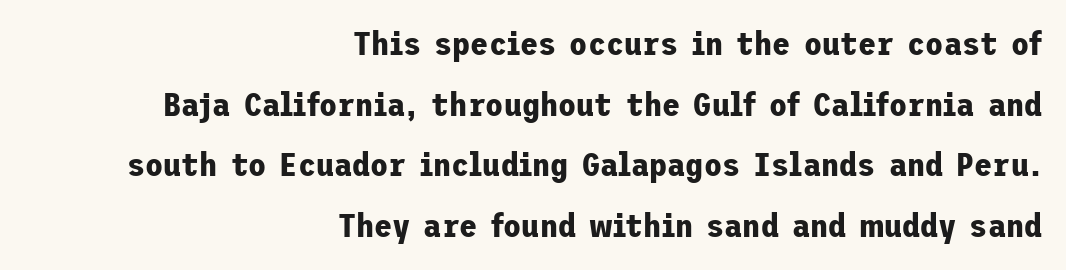
This is roman type, the default non-slanted kind. The font family rendered here belongs to the sans-serif group. The typesetter chose a ragged-left arrangement here. The zone under the glyphs is completely vacant.
